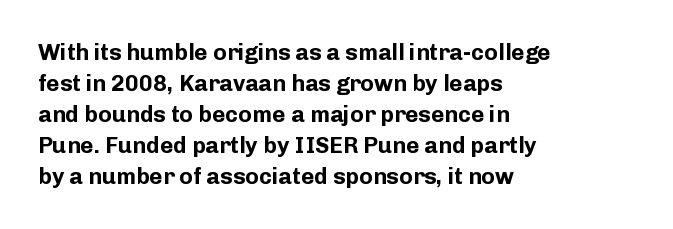
{"italic": "no", "bold": "yes", "underline": "no", "align": "left", "line_spacing": "normal", "line_spacing_ratio": 1.35, "letter_spacing": "normal", "letter_spacing_em": 0.0, "glyph_px": 23}
